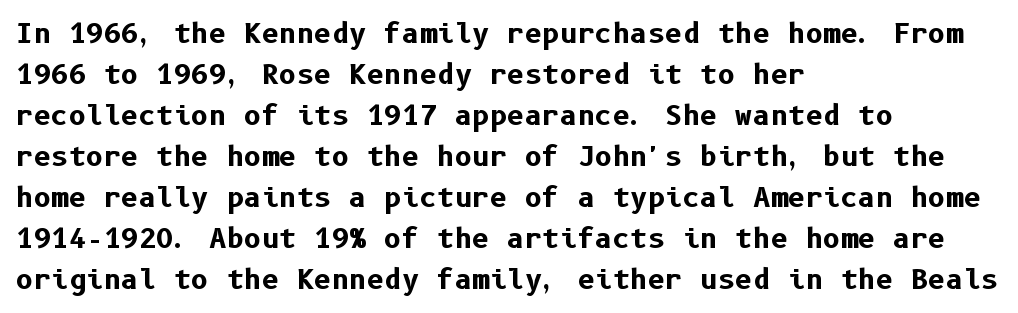
Line beginnings align vertically; line endings do not. Between one letter and the next there's only the usual sliver of space. Notice how descenders clear the ascenders below comfortably — that's standard leading. Does the lettering tilt? It doesn't — this is upright. Letters rest on an invisible, unmarked baseline.
